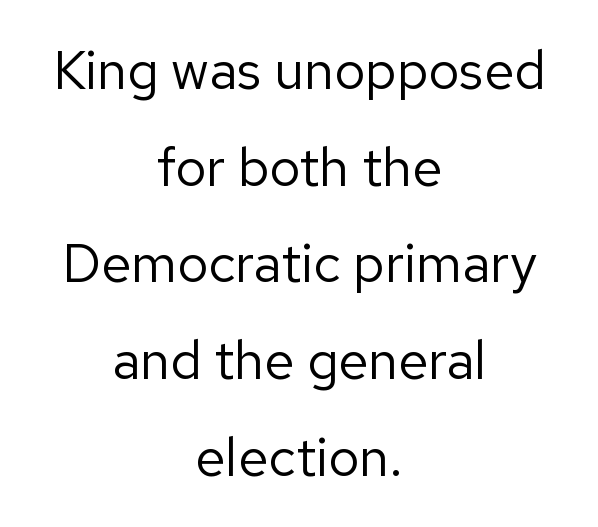
Caption: face not bold, strokes unweighted. You can tell from the bare stems that sans-serif type was used. Honestly, the letter spacing is just normal — you wouldn't notice it. Leftover space on each line is divided equally before and after the words. Letters rest on an invisible, unmarked baseline. When letters stand straight like this, we call the style roman or upright.
